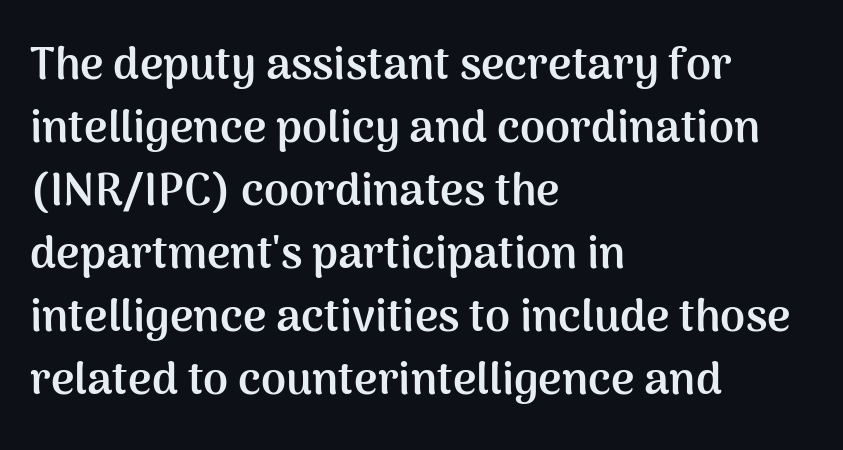
Q: Is the text bold? A: Yes.
Q: Is the text italic (slanted)? A: No, it is upright.
Q: Is the typeface a serif or a sans-serif typeface? A: Sans-serif.
Q: Is the text underlined? A: No.
Q: How is the paragraph aligned? A: Left-aligned.
Q: Is the spacing between letters normal or unusually wide? A: Normal.
Q: Is the spacing between lines tight, normal or loose? A: Normal.
Q: Width (condensed, normal, or wide)? A: Normal.
Q: Stroke contrast? A: Medium.
Q: x-height? A: Medium.
Q: Monospaced? A: No.
